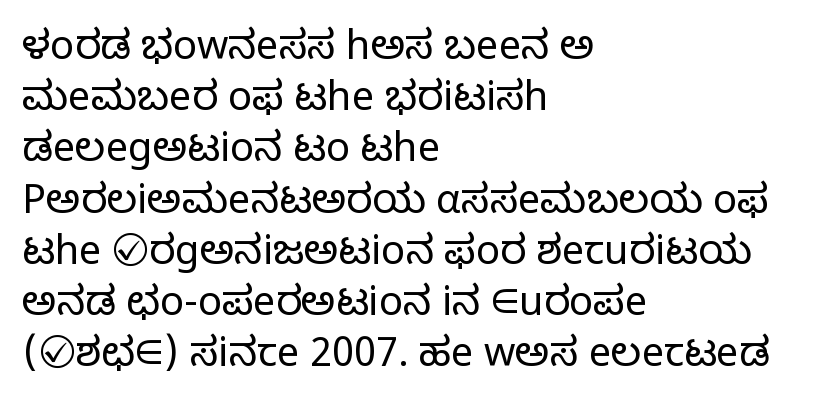
{"serif": "no", "italic": "no", "bold": "no", "weight": "light", "width": "normal", "stroke_contrast": "low", "x_height": "medium", "monospaced": "no", "underline": "no", "align": "left", "line_spacing": "normal", "line_spacing_ratio": 1.28, "letter_spacing": "normal", "letter_spacing_em": 0.0, "glyph_px": 40}
